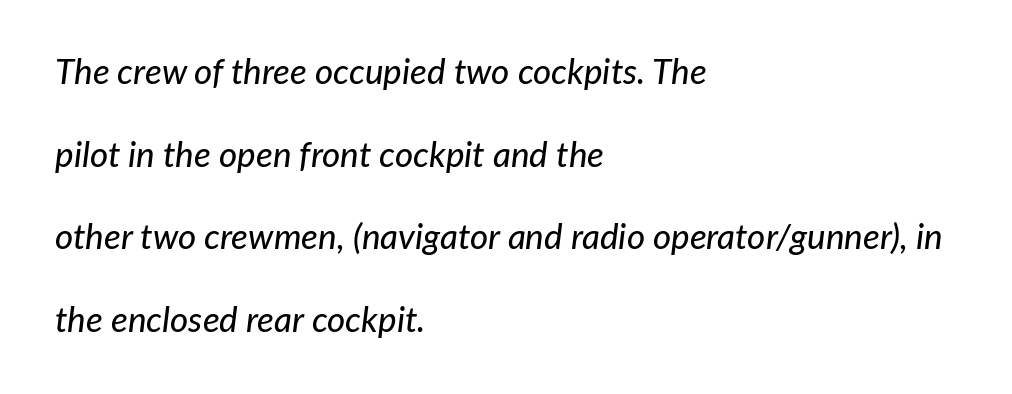
{"italic": "yes", "lean": "right", "slant_degrees": 7, "width": "normal", "stroke_contrast": "low", "x_height": "medium", "monospaced": "no", "underline": "no", "align": "left", "line_spacing": "loose", "line_spacing_ratio": 2.36, "letter_spacing": "normal", "letter_spacing_em": 0.0, "glyph_px": 35}
